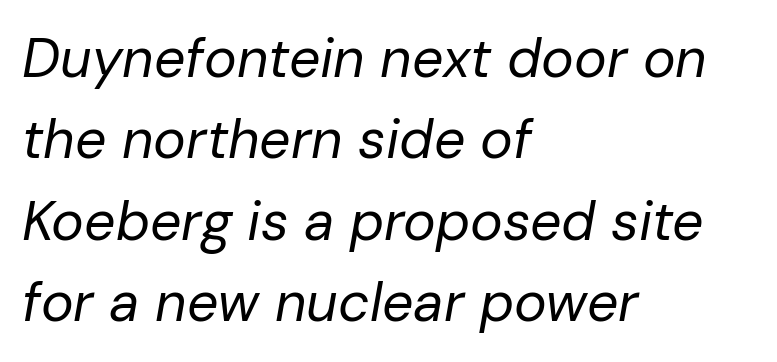
Rows of type keep a routine distance in the vertical direction. The gap between lines stays unmarked. Stems here are at most as thick as an everyday book face. When letters slant like this, we call the style italic.
